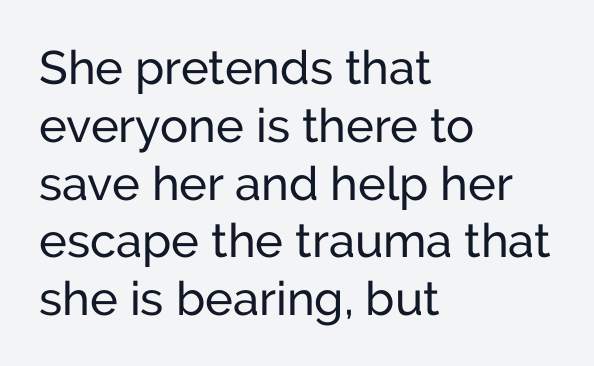
These lines are rendered in a variable-pitch font. The baseline area is clear. These lines are set flush left with a ragged right edge. No italicization has been applied; the sample stays upright.
